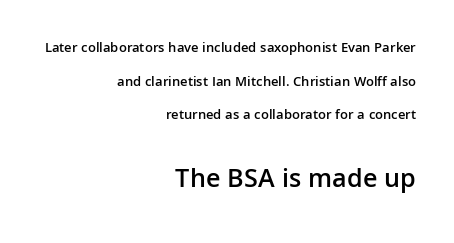
{"italic": "no", "bold": "semi", "underline": "no", "align": "right", "line_spacing": "loose", "line_spacing_ratio": 2.4, "letter_spacing": "normal", "letter_spacing_em": 0.0, "larger_block": "second", "size_ratio": 1.93, "glyph_px": 27}
